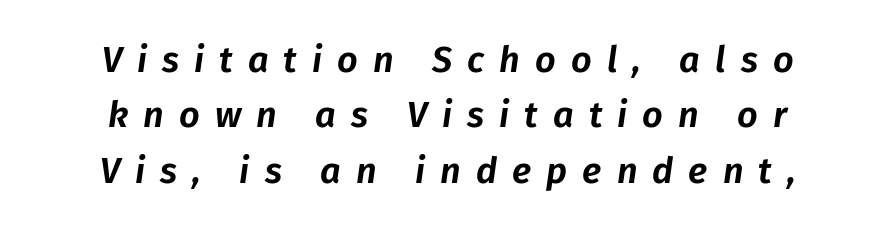
Typeset on center — no edge is straight. The letters advance in unequal steps, a hallmark of proportional type. Any mark beneath the type? The region is blank. Is the letter spacing exaggerated? Yes — the characters are pushed far apart. Characters are canted at an angle relative to the baseline's perpendicular.
